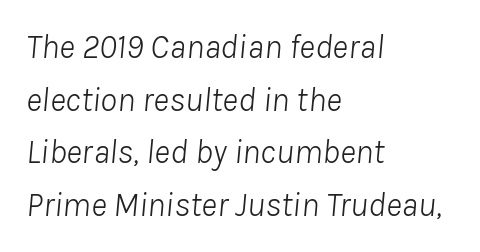
{"italic": "yes", "lean": "right", "slant_degrees": 8, "bold": "no", "weight": "light", "width": "normal", "stroke_contrast": "low", "x_height": "medium", "monospaced": "no", "underline": "no", "align": "left", "line_spacing": "normal", "line_spacing_ratio": 1.55, "letter_spacing": "normal", "letter_spacing_em": 0.0, "glyph_px": 34}
